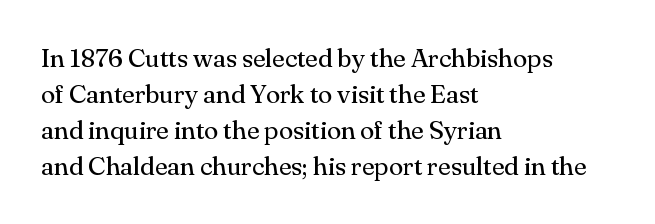
Teacher's note: observe the even left margin — that is flush-left alignment. Students, note that the glyphs here touch the page at normal intervals. Do the letters lean? They stand straight. Descenders hang freely into open space. Stem width sits at or under what a default text font uses.
